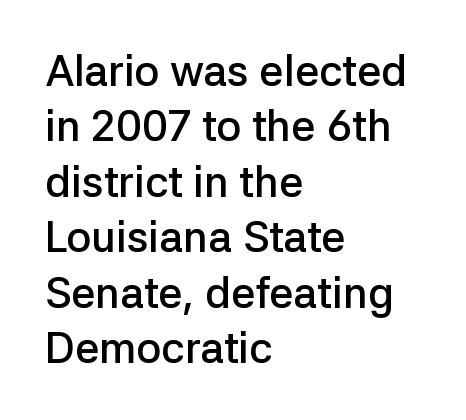
Q: Is the text bold? A: Semi-bold.
Q: Is the text italic (slanted)? A: No, it is upright.
Q: Is the typeface a serif or a sans-serif typeface? A: Sans-serif.
Q: Is the text underlined? A: No.
Q: How is the paragraph aligned? A: Left-aligned.
Q: Is the spacing between letters normal or unusually wide? A: Normal.
Q: Is the spacing between lines tight, normal or loose? A: Normal.
Q: Width (condensed, normal, or wide)? A: Normal.
Q: Stroke contrast? A: Low.
Q: x-height? A: Medium.
Q: Monospaced? A: No.
